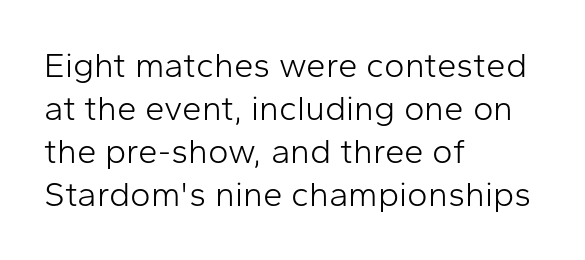
Honestly, the letter spacing is just normal — you wouldn't notice it. Rule under the text: the space is simply empty. Horizontally, the lines are justified to the leading edge only. In terms of letterform style, serifs are entirely absent. Character widths vary here, with narrow letters taking less room than wide ones. If you drew a line through each stem, it would be perfectly vertical.
